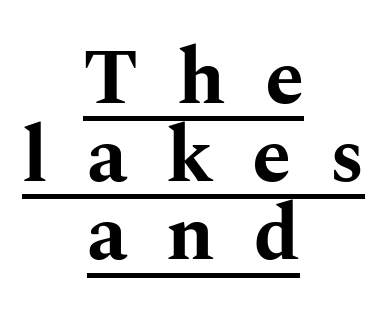
The face used here is rendered with a markedly widened letterfit. The typography opts for an upright posture over an oblique one. Proportional: the letters do not fall into vertical columns. Tightly led — the rows are bunched. This is heavy type, rendered in bold.
